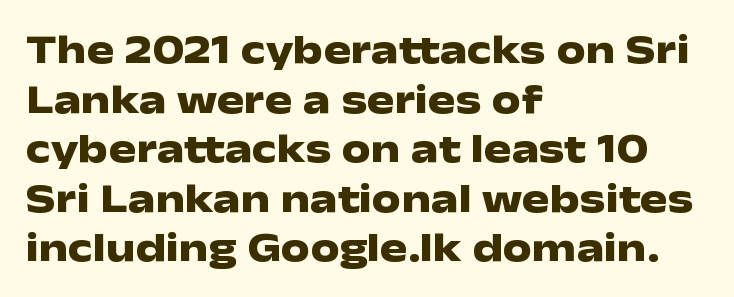
The image shows 41 px heavy, wide sans-serif type, upright; set left-aligned, line spacing 1.21x, normal letter spacing, not underlined; low stroke contrast and a medium x-height.
